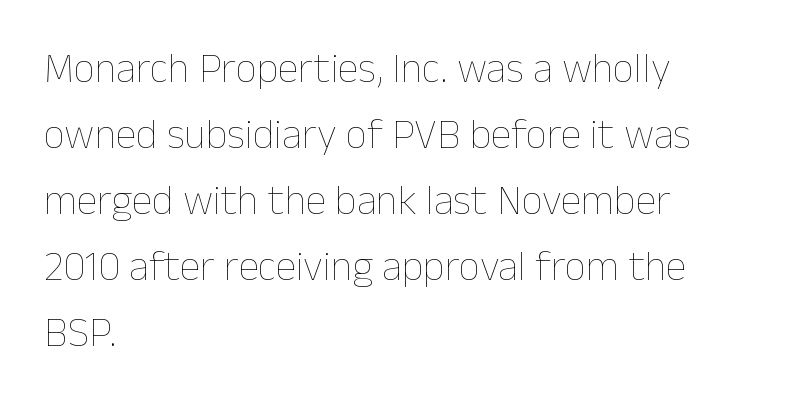
{"italic": "no", "bold": "no", "weight": "thin", "width": "normal", "stroke_contrast": "low", "x_height": "medium", "monospaced": "no", "underline": "no", "align": "left", "line_spacing": "normal", "line_spacing_ratio": 1.57, "letter_spacing": "normal", "letter_spacing_em": 0.0, "glyph_px": 42}
